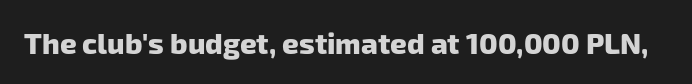
The image shows 29 px heavy sans-serif type; set normal letter spacing, not underlined; low stroke contrast and a medium x-height.
